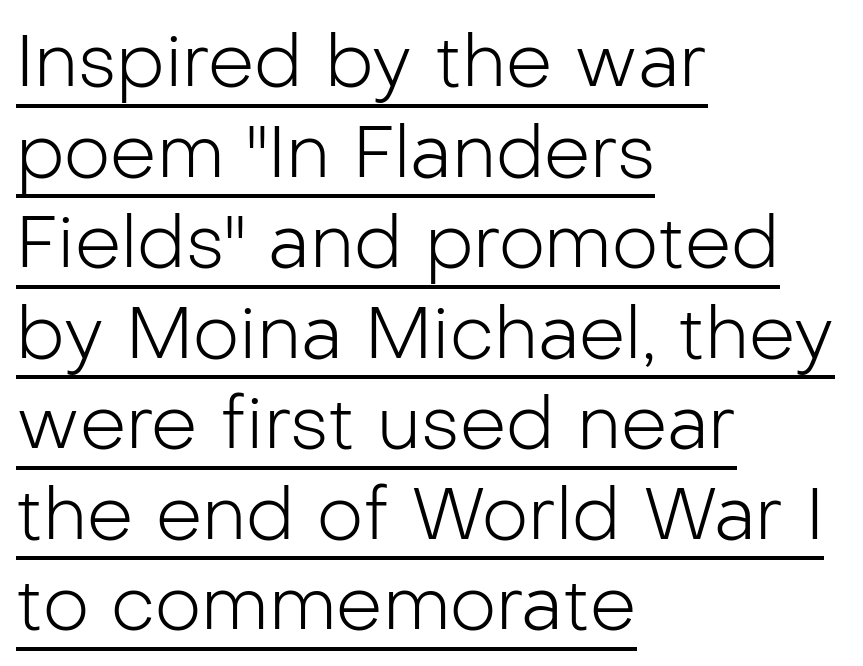
The letters carry no serifs — their stems end cleanly without finishing strokes. Tall strokes in this sample are plumb rather than angled. Each letter keeps its own natural width here, so spacing adapts to shape. The rendering uses the underline text-decoration.
